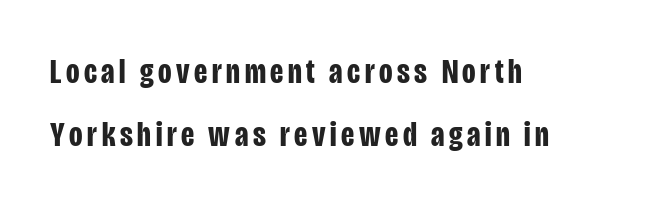
Q: Is the text bold? A: Yes.
Q: Is the text italic (slanted)? A: No, it is upright.
Q: Is the typeface a serif or a sans-serif typeface? A: Sans-serif.
Q: Is the text underlined? A: No.
Q: How is the paragraph aligned? A: Left-aligned.
Q: Width (condensed, normal, or wide)? A: Condensed.
Q: Stroke contrast? A: Low.
Q: x-height? A: Large.
Q: Monospaced? A: No.
